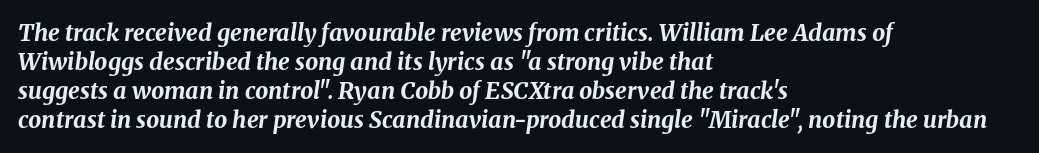
The image shows 23 px bold type, italic (leaning right); set left-aligned, normal line spacing (1.26x), normal letter spacing, not underlined.
